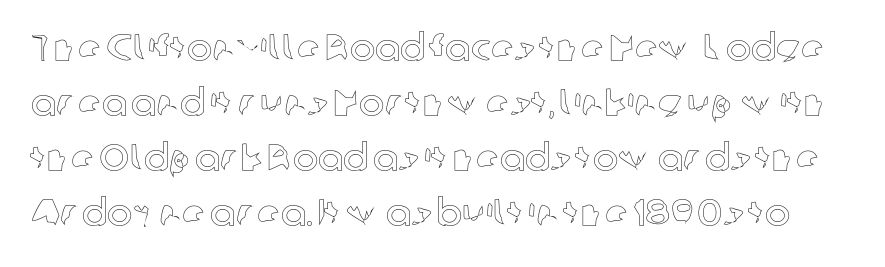
The image shows 38 px text type, upright; set normal line spacing (1.45x), normal letter spacing, not underlined; a medium x-height.
